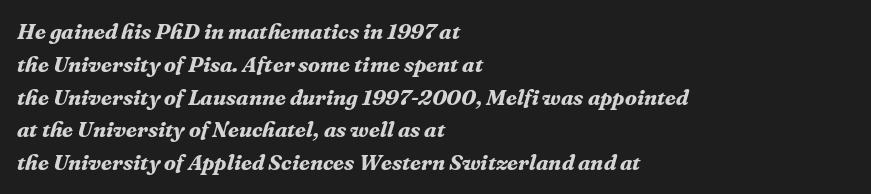
When letters slant like this, we call the style italic. Look at the stroke-to-counter ratio: heavy, a bold. The rendering uses a moderate line-height, typical for paragraphs. Tracking here is standard; glyphs follow each other at the usual distance. A clean baseline with only descenders dipping below it.
